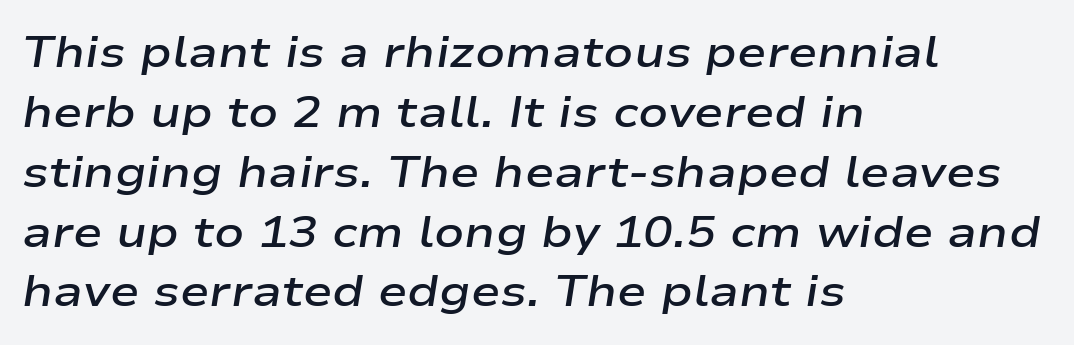
The image shows 44 px semibold, wide type, italic (leaning right); set left-aligned, normal line spacing (1.36x), normal letter spacing, not underlined; low stroke contrast and a medium x-height.
